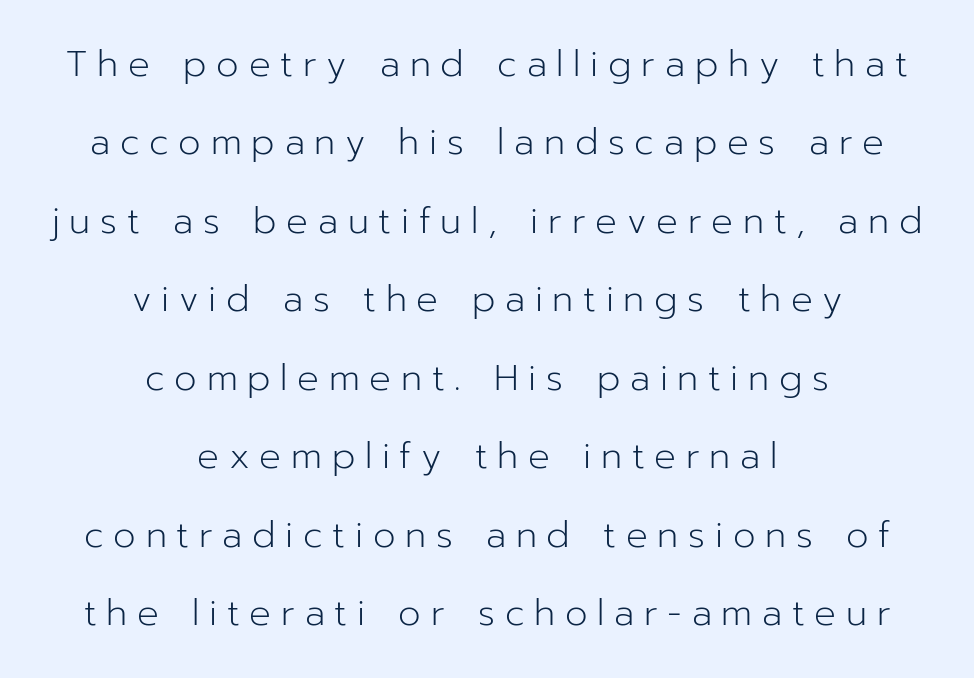
The image shows 36 px light sans-serif type, upright; set centered, loose line spacing (2.18x), unusually wide letter spacing (+0.27 em), not underlined; low stroke contrast and a medium x-height.
